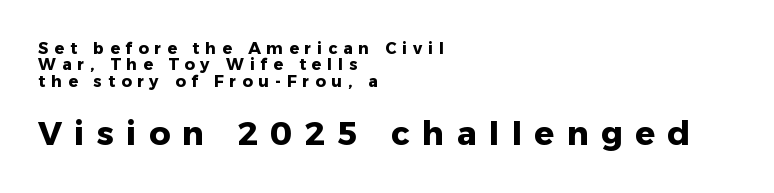
The letters stand upright; this is a roman face. Reading down the block, your eye returns to a fixed left position each line. Compared with typical paragraphs, the rows here are closer together. Between one letter and the next there's a generous, obvious gap. To sum up the face: it is a sans, with no serifs. Bigger letters appear in the bottom chunk; the top chunk is reduced.
